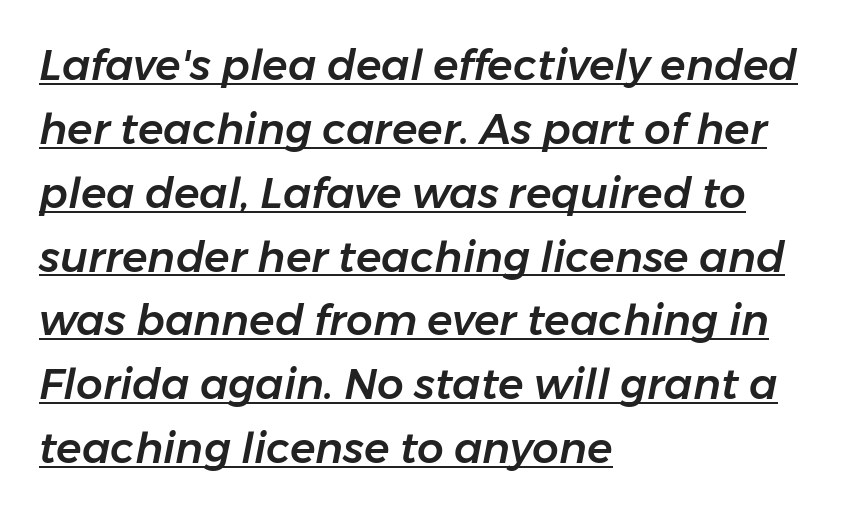
The image shows 42 px text type, italic (leaning right); set left-aligned, normal line spacing (1.52x), normal letter spacing, underlined; low stroke contrast and a medium x-height.
